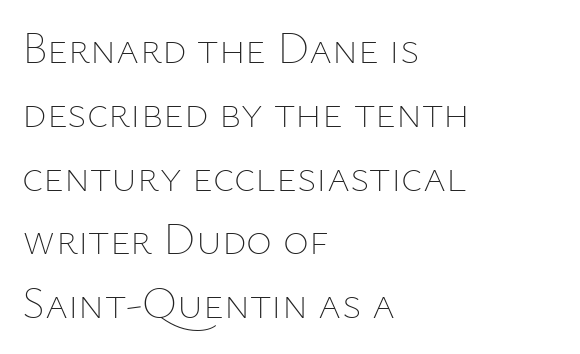
{"italic": "no", "bold": "no", "weight": "thin", "width": "normal", "stroke_contrast": "low", "x_height": "medium", "monospaced": "no", "underline": "no", "align": "left", "line_spacing": "normal", "line_spacing_ratio": 1.45, "letter_spacing": "normal", "letter_spacing_em": 0.0, "glyph_px": 44}
